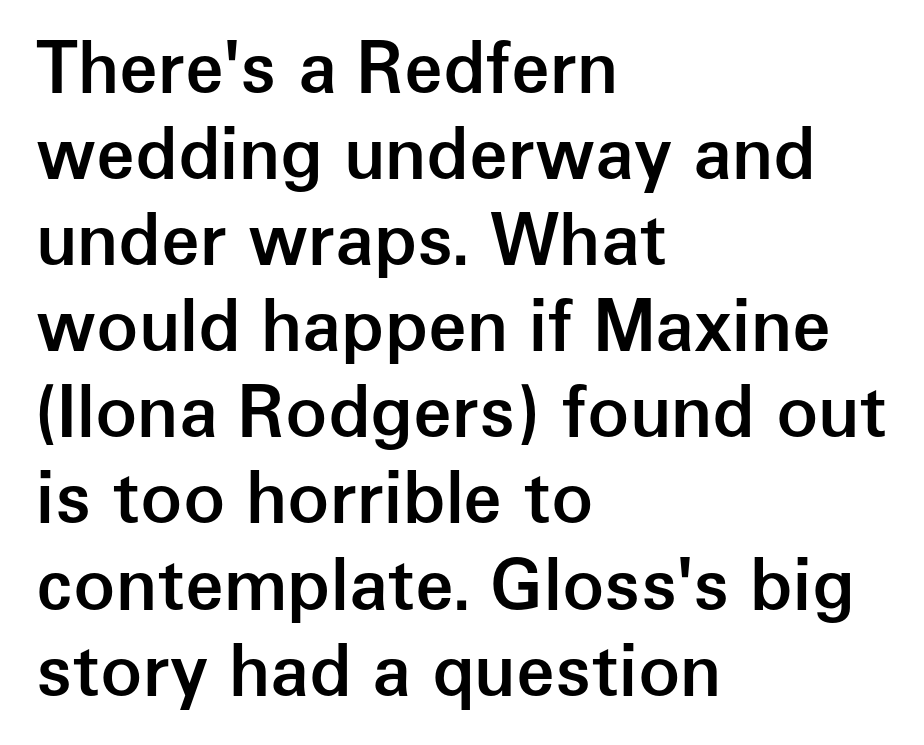
The image shows 70 px semibold sans-serif type, upright; set left-aligned, line spacing 1.23x, normal letter spacing, not underlined; low stroke contrast and a medium x-height.
